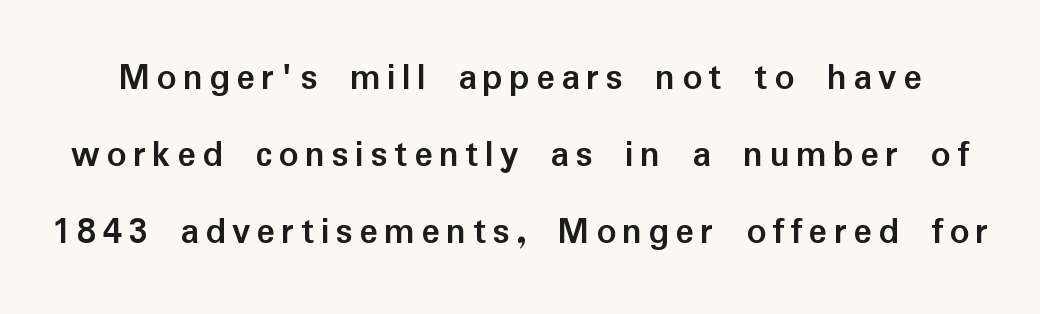
{"serif": "no", "italic": "no", "bold": "yes", "weight": "semibold", "width": "normal", "stroke_contrast": "low", "x_height": "medium", "monospaced": "no", "underline": "no", "line_spacing": "loose", "line_spacing_ratio": 1.98, "glyph_px": 39}
